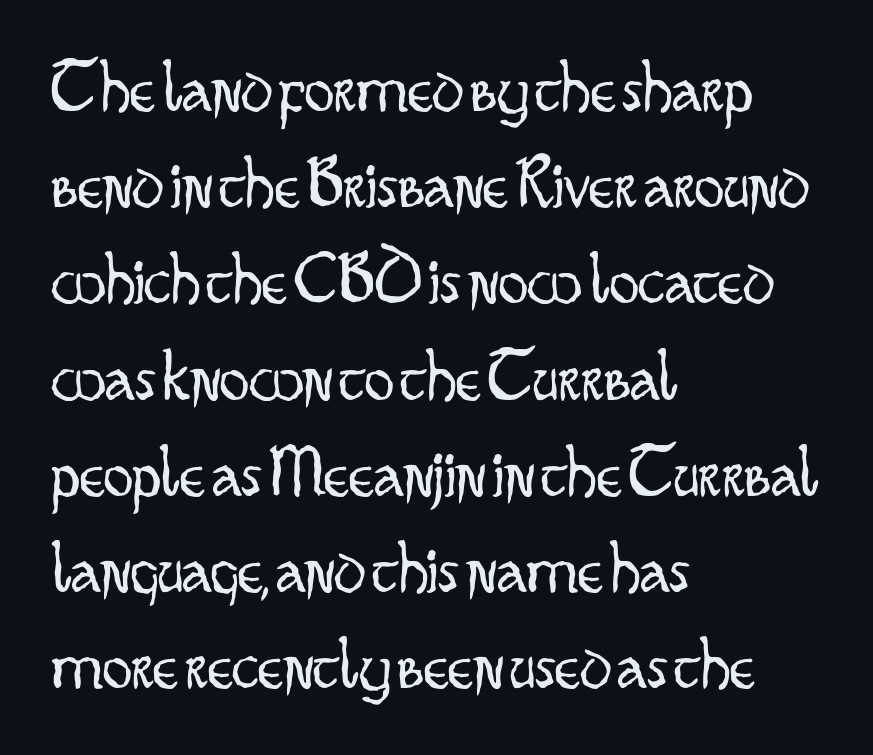
The axis of the letterforms is exactly vertical. Compared with typical paragraphs, the rows here are spaced about the same. The glyphs in this specimen are sans serif. Between one letter and the next there's only the usual sliver of space. This sample has the flowing, uneven cadence of proportional lettering. No letter is thick-stroked: the sample isn't bold.
